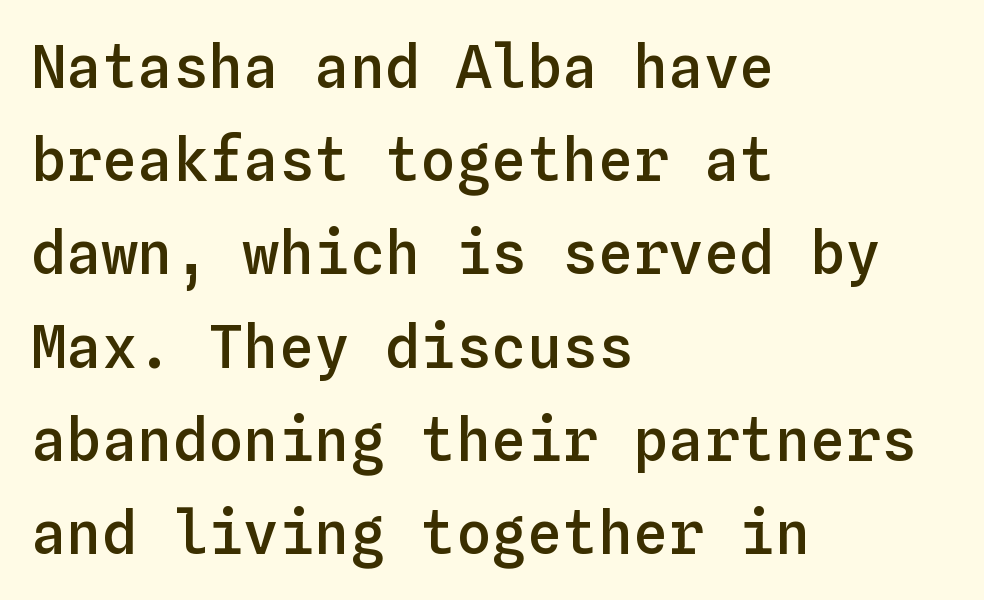
The image shows 59 px semibold type, upright, monospaced; set left-aligned, normal line spacing (1.58x), normal letter spacing, not underlined; low stroke contrast and a medium x-height.
